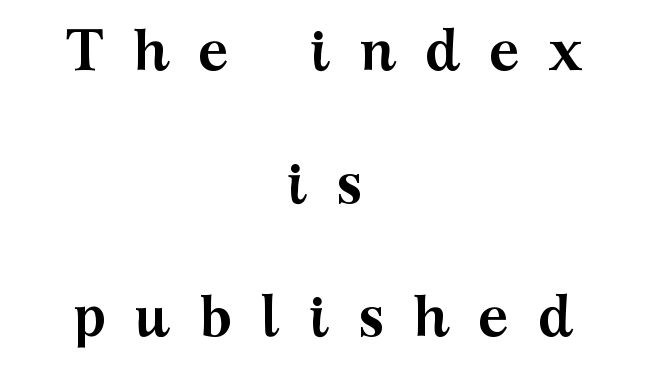
The space beneath each line is pristine and unruled. The lines in this sample share a center point and differ in where they start and stop. The letters stand upright; this is a roman face. This sample uses expanded letter spacing, leaving extra air between glyphs. To sum up the face: it has serifs.
